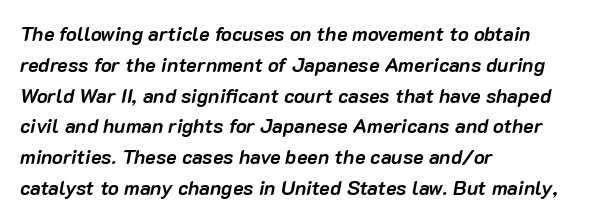
The image shows 20 px bold type, italic (leaning right); set left-aligned, normal line spacing (1.54x), normal letter spacing, not underlined.
